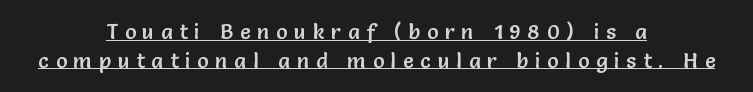
Leftover space on each line is divided equally before and after the words. Somebody hit Ctrl+U on this one — the words are underlined. Italic: no, the glyphs are upright roman. The space between consecutive lines is moderate. The line texture is sparse and dotted thanks to wide tracking.
